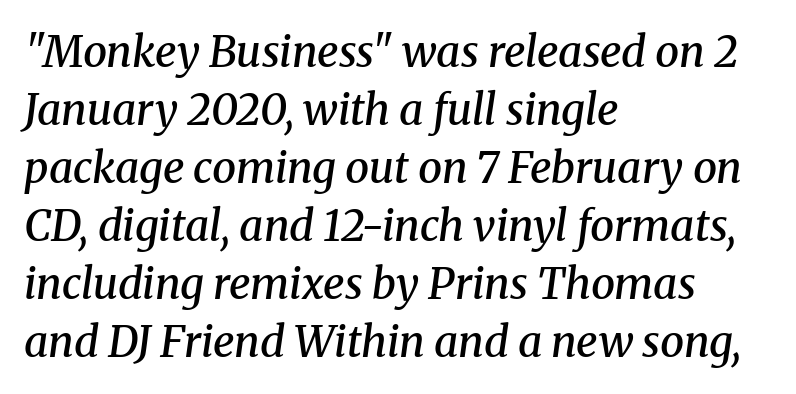
The image shows 43 px semibold serif type, italic (leaning right); set left-aligned, normal line spacing (1.35x), normal letter spacing, not underlined; medium stroke contrast and a medium x-height.
